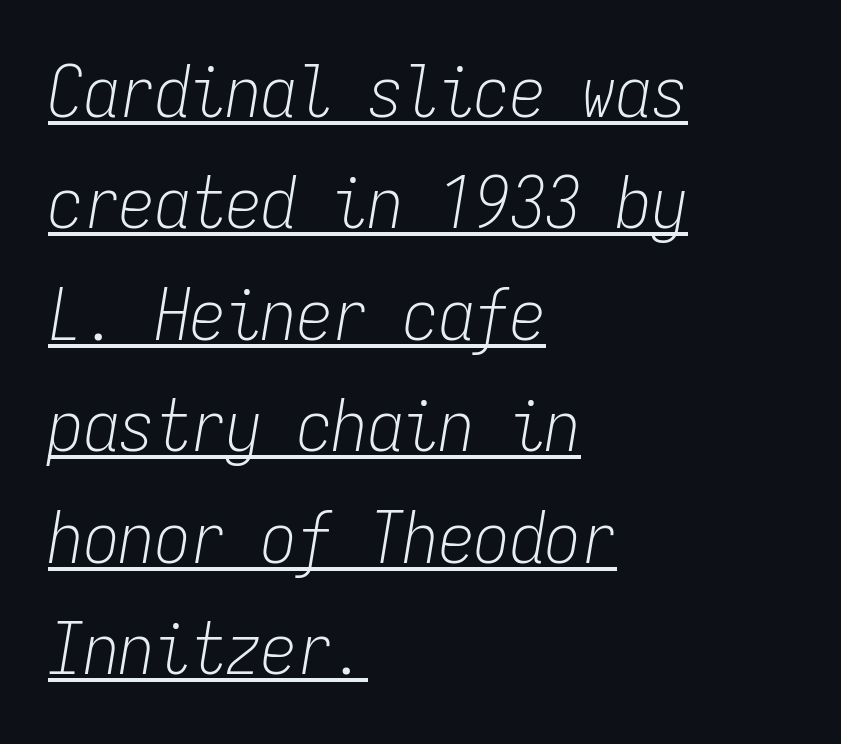
The image shows 71 px light, condensed type, italic (leaning right), monospaced; set left-aligned, normal line spacing (1.57x), normal letter spacing, underlined; low stroke contrast and a medium x-height.
